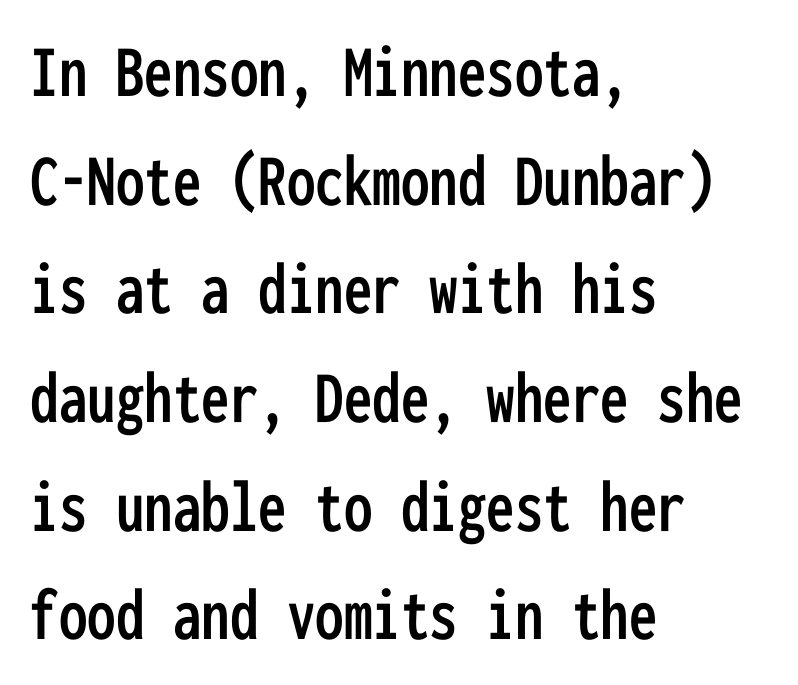
The rag falls on the right side of this text block. Type style note: lacks serifs. Monospaced: the letters line up in strict vertical columns. This block has exactly the height ordinary leading produces.
